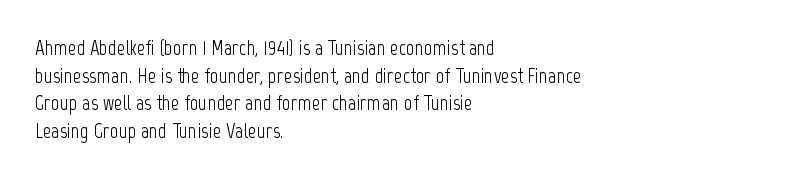
The image shows 21 px text type, upright; set left-aligned, normal line spacing (1.31x), normal letter spacing, not underlined.
